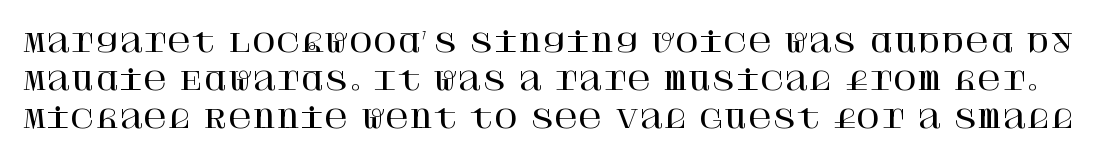
The image shows 26 px text type, upright; set normal line spacing (1.47x), normal letter spacing, not underlined.
